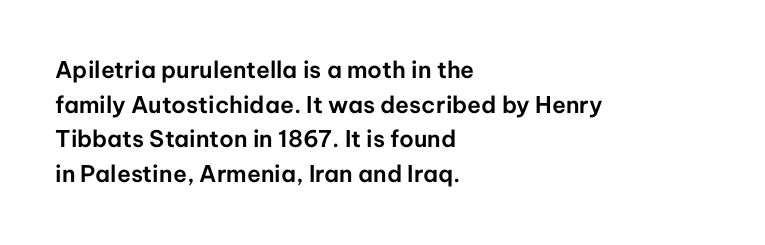
Students, observe: this is what conventionally led text looks like. Has an underline been added? It has not. Words appear dense and cohesive because spacing is normal. If you drew a ruler down the left edge, every line would touch it.
